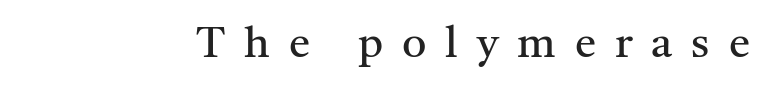
The image shows 43 px regular-weight serif type, upright; set unusually wide letter spacing (+0.44 em), not underlined; medium stroke contrast and a medium x-height.
